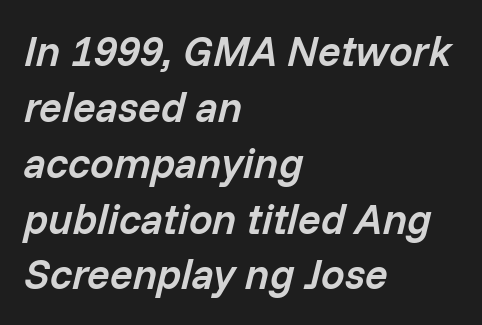
The foot of each line stays bare and open. The lettering tilts uniformly, giving the passage an italic look. Typographic density is moderately raised because the face is semibold. The rag falls on the right side of this text block.
